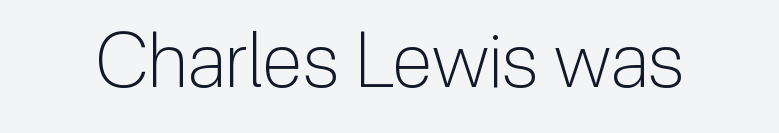
{"serif": "no", "italic": "no", "bold": "no", "weight": "light", "width": "normal", "stroke_contrast": "low", "x_height": "medium", "monospaced": "no", "underline": "no", "letter_spacing": "normal", "letter_spacing_em": 0.0, "glyph_px": 76}
